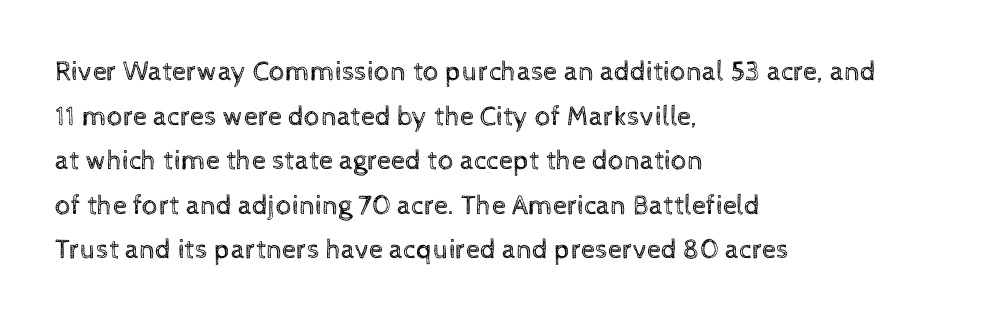
{"italic": "no", "bold": "no", "weight": "regular", "width": "normal", "x_height": "medium", "monospaced": "no", "underline": "no", "align": "left", "line_spacing": "normal", "line_spacing_ratio": 1.59, "letter_spacing": "normal", "letter_spacing_em": 0.0, "glyph_px": 28}
